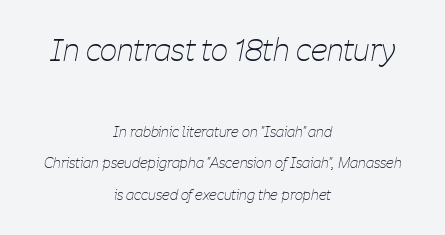
Is the letter spacing exaggerated? No — it looks like the ordinary default. A great deal of white space separates one row of letters from the next. Does the copy run flush right? No — it is centered line by line. Every character sits at an angle, as italics do.
